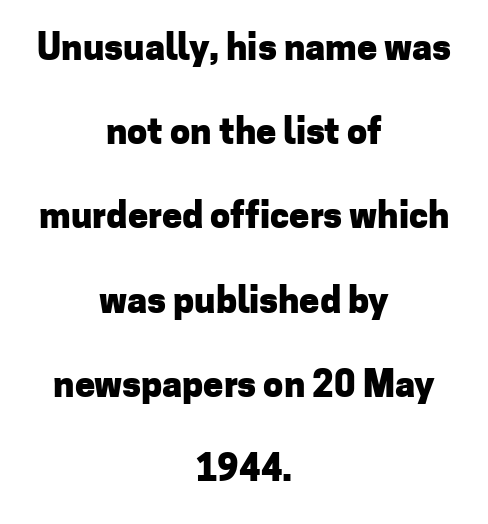
The image shows 36 px heavy sans-serif type, upright; set centered, loose line spacing (2.34x), normal letter spacing, not underlined; low stroke contrast and a medium x-height.
